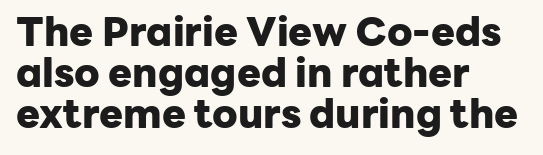
{"serif": "no", "italic": "no", "bold": "yes", "weight": "heavy", "width": "normal", "stroke_contrast": "low", "x_height": "medium", "monospaced": "no", "underline": "no", "align": "left", "line_spacing": "tight", "line_spacing_ratio": 1.03, "letter_spacing": "normal", "letter_spacing_em": 0.0, "glyph_px": 40}
